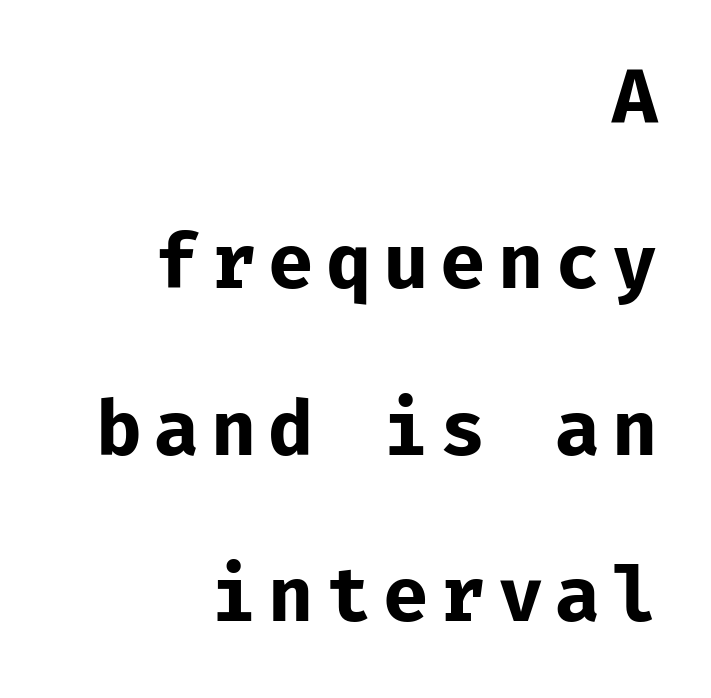
{"serif": "no", "italic": "no", "bold": "yes", "weight": "bold", "width": "normal", "stroke_contrast": "low", "x_height": "medium", "underline": "no", "align": "right", "line_spacing": "loose", "line_spacing_ratio": 2.25, "glyph_px": 74}
